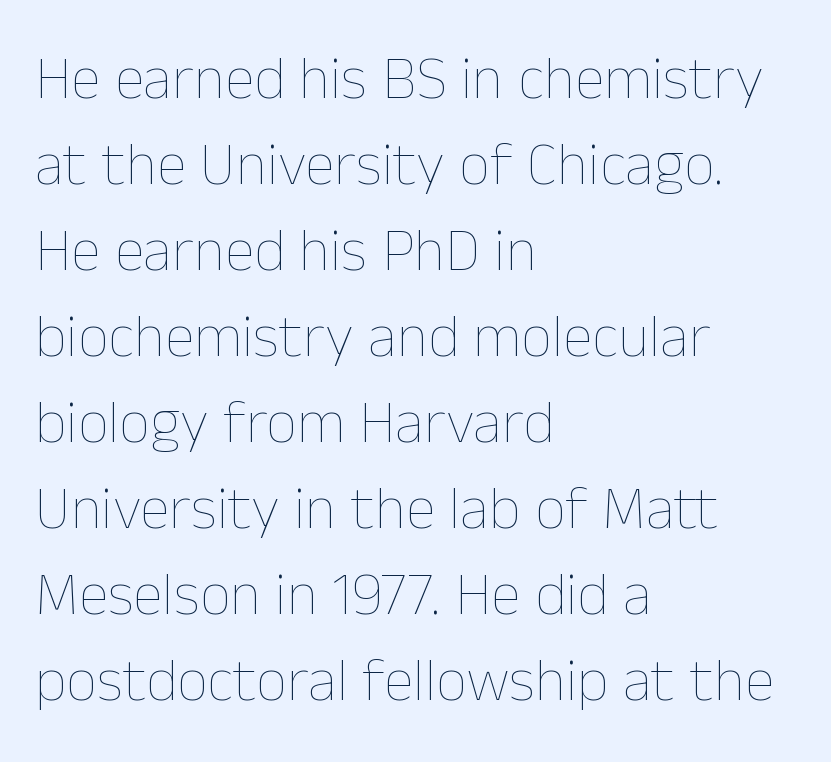
The rendering anchors every line to the left-hand side. Stroke thickness stays within the range of a standard reading face or lighter. This rendering leaves character spacing at its baseline value. A bare baseline throughout the passage.
